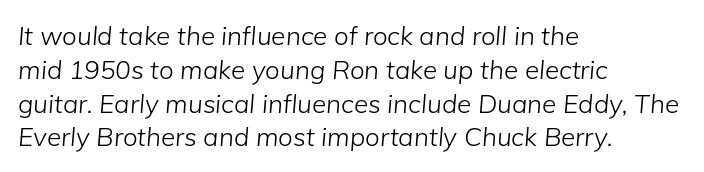
{"italic": "yes", "lean": "right", "slant_degrees": 5, "bold": "no", "underline": "no", "align": "left", "line_spacing": "normal", "line_spacing_ratio": 1.3, "letter_spacing": "normal", "letter_spacing_em": 0.0, "glyph_px": 26}
